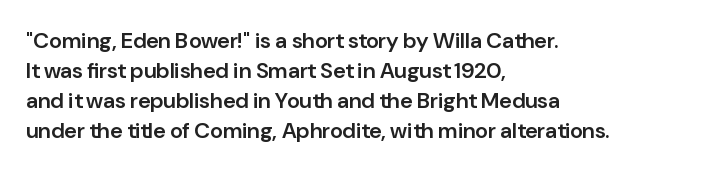
The image shows 22 px text type, upright; set left-aligned, normal line spacing (1.37x), normal letter spacing, not underlined.
